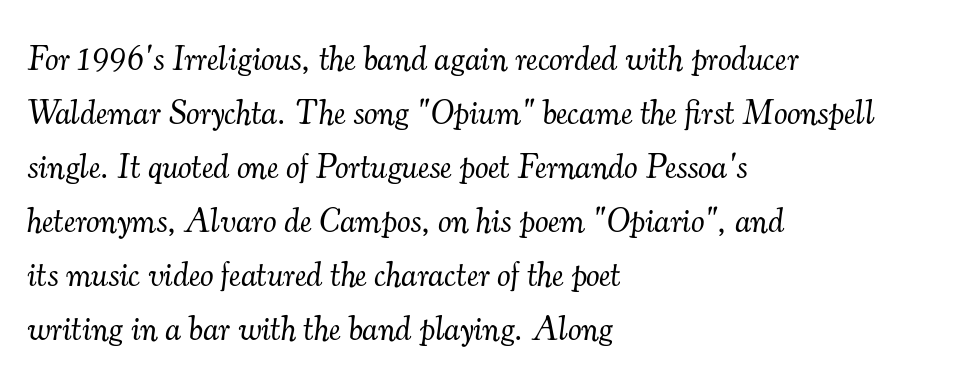
Q: Is the text bold? A: No.
Q: Is the text italic (slanted)? A: Yes, it leans right by about 7 degrees.
Q: Is the typeface a serif or a sans-serif typeface? A: Serif.
Q: Is the text underlined? A: No.
Q: How is the paragraph aligned? A: Left-aligned.
Q: Is the spacing between letters normal or unusually wide? A: Normal.
Q: Is the spacing between lines tight, normal or loose? A: Normal.
Q: Width (condensed, normal, or wide)? A: Normal.
Q: Stroke contrast? A: Medium.
Q: x-height? A: Small.
Q: Monospaced? A: No.
